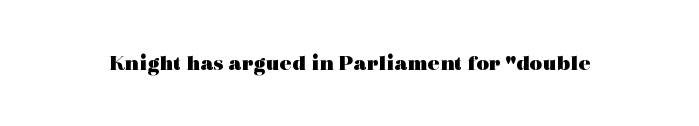
The image shows 22 px bold type, upright; set normal letter spacing, not underlined.
